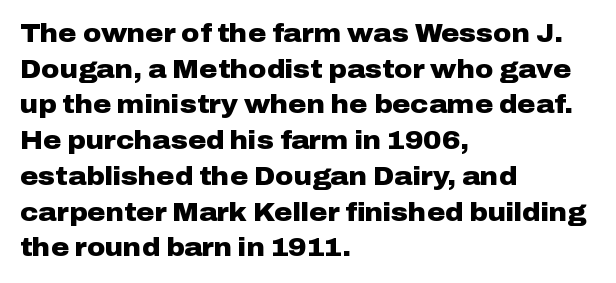
Q: Is the text bold? A: Yes.
Q: Is the text italic (slanted)? A: No, it is upright.
Q: Is the text underlined? A: No.
Q: How is the paragraph aligned? A: Left-aligned.
Q: Is the spacing between letters normal or unusually wide? A: Normal.
Q: Is the spacing between lines tight, normal or loose? A: Normal.
